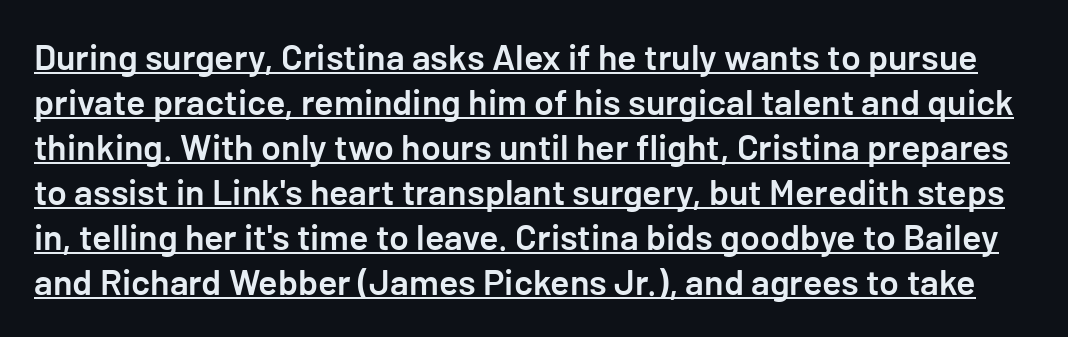
The image shows 36 px semibold sans-serif type, upright; set normal line spacing (1.25x), normal letter spacing, underlined; low stroke contrast and a medium x-height.
